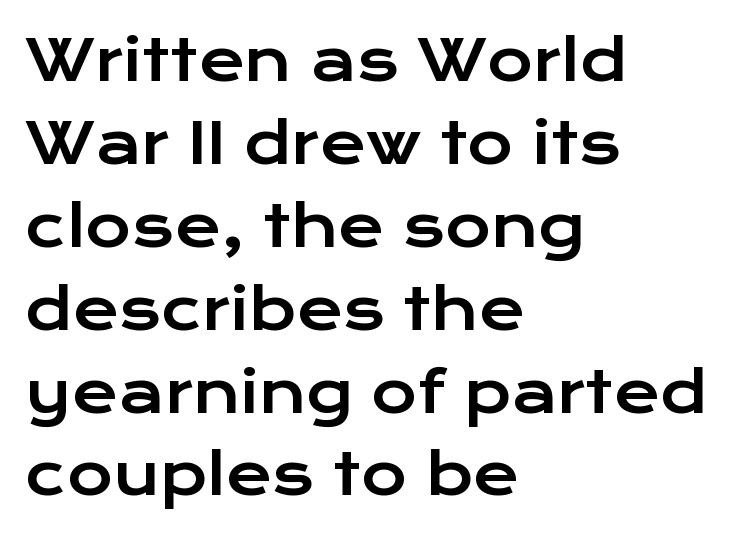
This rendering features lettering with no underline. The lettering stays uniformly vertical, giving the passage a roman look. Does the leading feel generous? No, just average. The letters advance in unequal steps, a hallmark of proportional type. Inter-character spacing is left at the font's built-in metrics. These lines stack with their left ends in a neat column.
